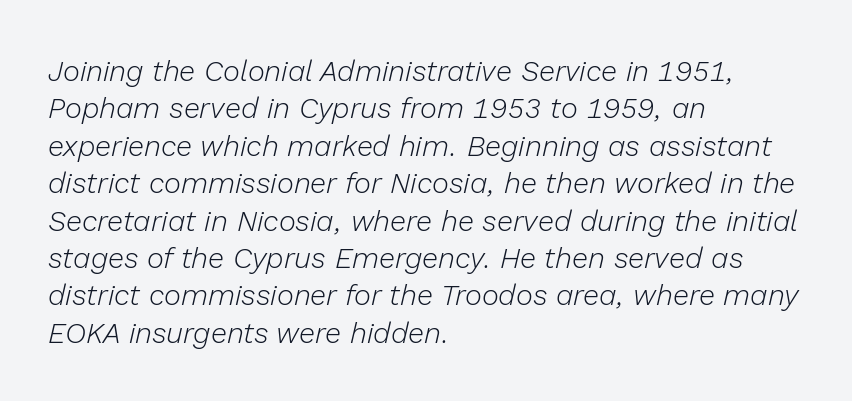
Q: Is the text bold? A: No.
Q: Is the text italic (slanted)? A: Yes, it leans right by about 13 degrees.
Q: Is the text underlined? A: No.
Q: How is the paragraph aligned? A: Left-aligned.
Q: Is the spacing between letters normal or unusually wide? A: Normal.
Q: Is the spacing between lines tight, normal or loose? A: Normal.
Q: Width (condensed, normal, or wide)? A: Normal.
Q: Stroke contrast? A: Low.
Q: x-height? A: Medium.
Q: Monospaced? A: No.
